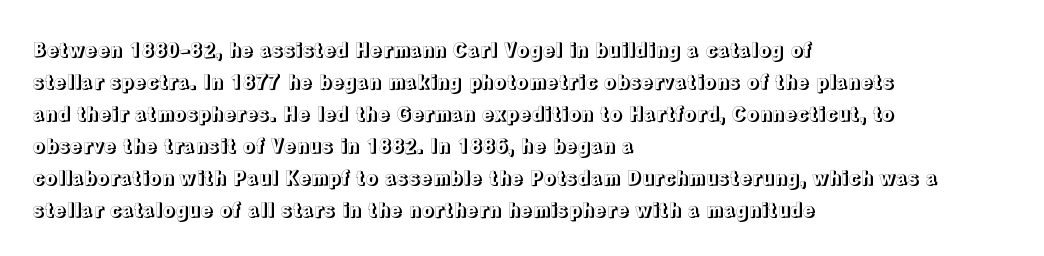
Posture: straight, roman, zero tilt. The ragged edge is on the right, which tells us the setting is flush left. The words here are not underlined. Inter-character spacing is left at the font's built-in metrics. What's the leading like? Ordinary, nothing unusual.
